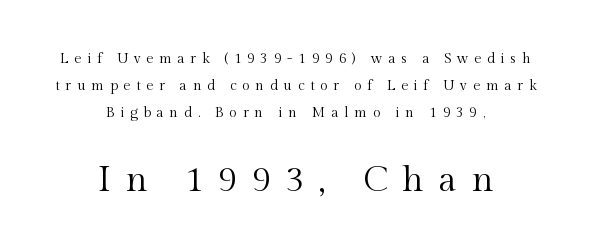
Q: Is the text bold? A: No.
Q: Is the text italic (slanted)? A: No, it is upright.
Q: Is the typeface a serif or a sans-serif typeface? A: Serif.
Q: Is the text underlined? A: No.
Q: How is the paragraph aligned? A: Centered.
Q: Is the spacing between letters normal or unusually wide? A: Unusually wide.
Q: Is the spacing between lines tight, normal or loose? A: Loose.
Q: Which block of text is set in a larger size, the first (top) or the second (bottom)? A: The second (bottom) one.
Q: Width (condensed, normal, or wide)? A: Normal.
Q: x-height? A: Medium.
Q: Monospaced? A: No.
